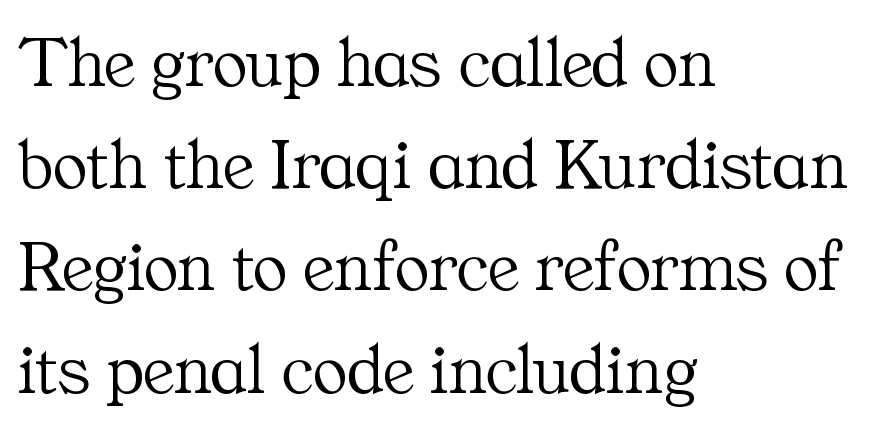
Stem width sits at or under what a default text font uses. Notice how the passage keeps a crisp vertical edge on the left only. Varying glyph widths throughout — classic text-font behaviour. The space directly below the letters is spotless.
